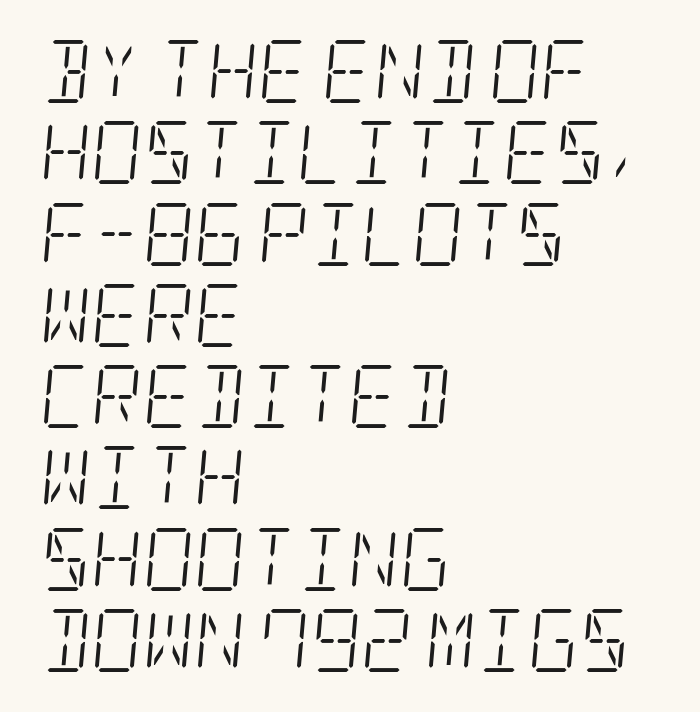
Q: Is the text bold? A: No.
Q: Is the text italic (slanted)? A: Yes, it leans right by about 5 degrees.
Q: Is the typeface a serif or a sans-serif typeface? A: Serif.
Q: Is the text underlined? A: No.
Q: How is the paragraph aligned? A: Left-aligned.
Q: Is the spacing between letters normal or unusually wide? A: Normal.
Q: Is the spacing between lines tight, normal or loose? A: Normal.
Q: Width (condensed, normal, or wide)? A: Condensed.
Q: Stroke contrast? A: Low.
Q: x-height? A: Large.
